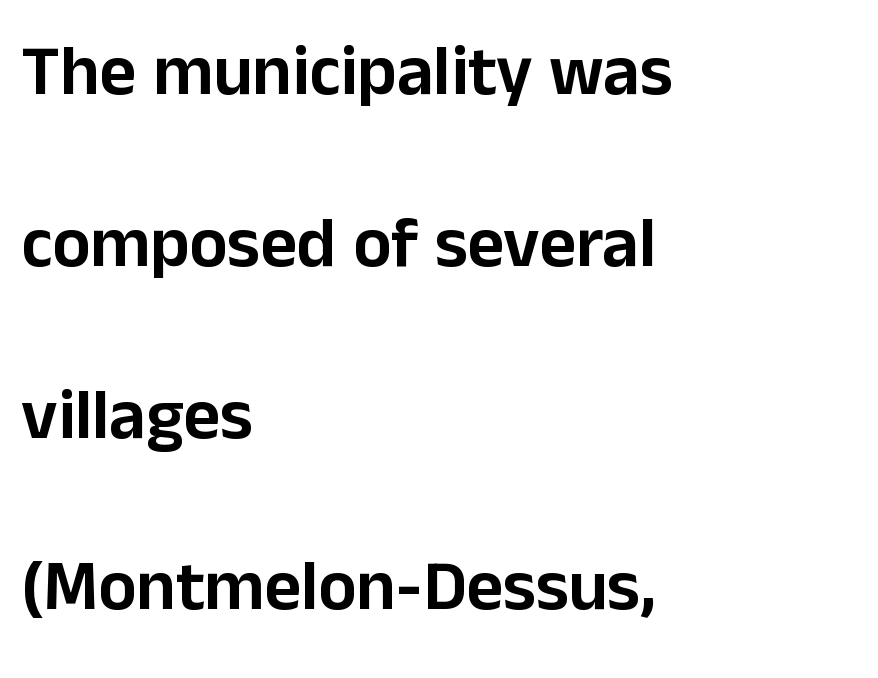
The image shows 71 px sans-serif type, upright; set left-aligned, loose line spacing (2.42x), normal letter spacing, not underlined; low stroke contrast and a medium x-height.
